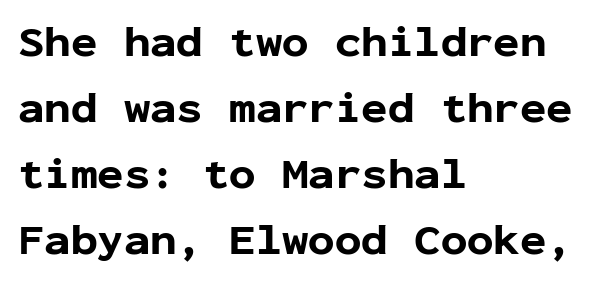
The image shows 44 px bold sans-serif type, upright, monospaced; set left-aligned, normal line spacing (1.5x), normal letter spacing, not underlined; low stroke contrast and a medium x-height.
